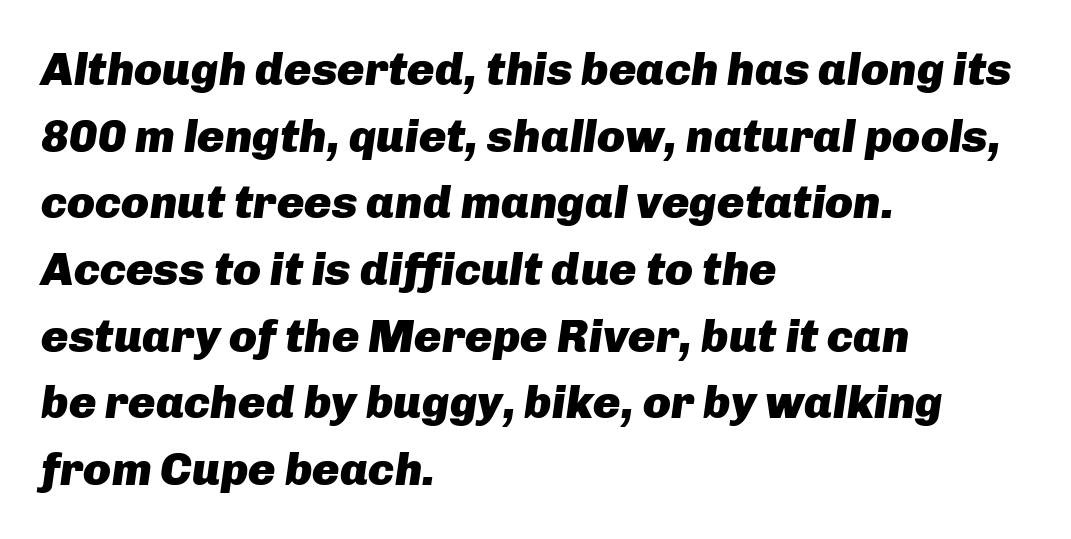
The image shows 46 px heavy type, italic (leaning right); set left-aligned, normal line spacing (1.45x), normal letter spacing, not underlined; low stroke contrast and a medium x-height.
